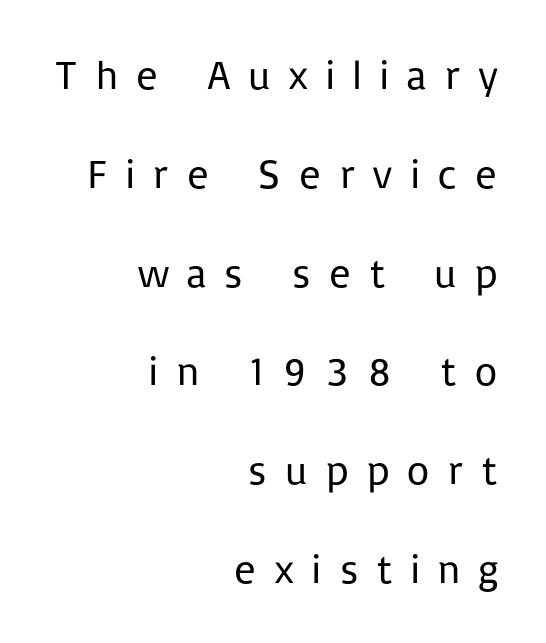
The image shows 41 px regular-weight sans-serif type, upright; set right-aligned, loose line spacing (2.41x), unusually wide letter spacing (+0.41 em), not underlined; low stroke contrast and a medium x-height.
